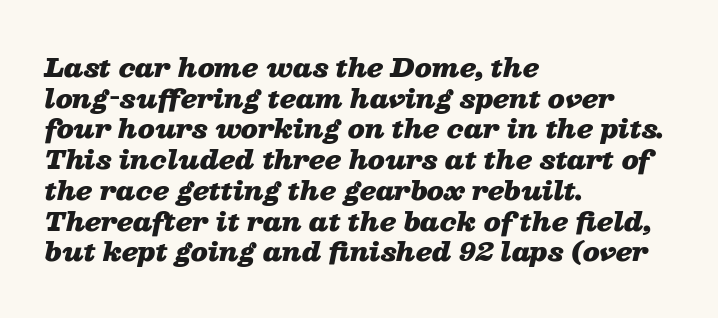
The image shows 25 px bold type, italic (leaning right); set left-aligned, line spacing 1.23x, normal letter spacing, not underlined.
